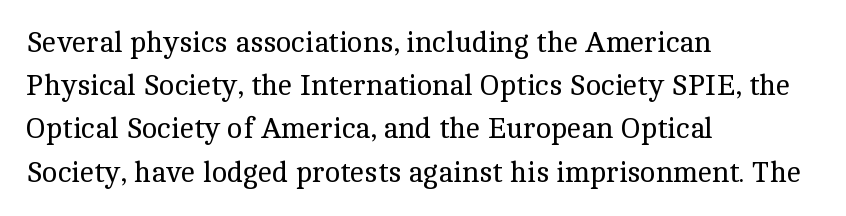
The image shows 29 px regular-weight serif type, upright; set left-aligned, normal line spacing (1.49x), normal letter spacing, not underlined; a medium x-height.
